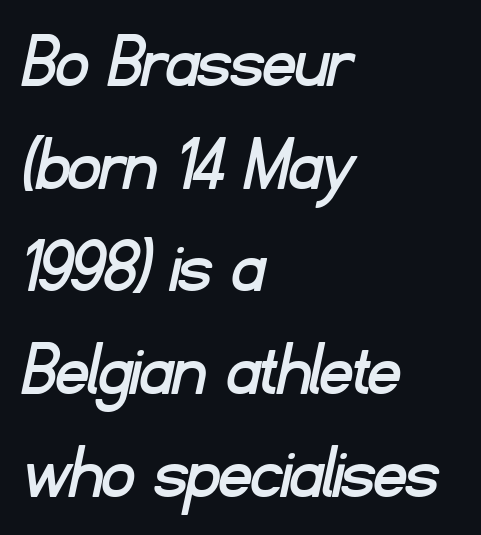
{"serif": "no", "width": "normal", "stroke_contrast": "low", "x_height": "small", "monospaced": "no", "underline": "no", "align": "left", "line_spacing": "normal", "line_spacing_ratio": 1.3, "letter_spacing": "normal", "letter_spacing_em": 0.0, "glyph_px": 79}
